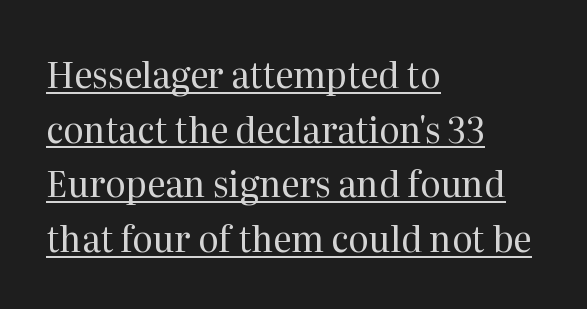
{"serif": "yes", "italic": "no", "bold": "no", "weight": "regular", "width": "normal", "stroke_contrast": "medium", "x_height": "medium", "monospaced": "no", "underline": "yes", "align": "left", "line_spacing": "normal", "line_spacing_ratio": 1.56, "letter_spacing": "normal", "letter_spacing_em": 0.0, "glyph_px": 35}
